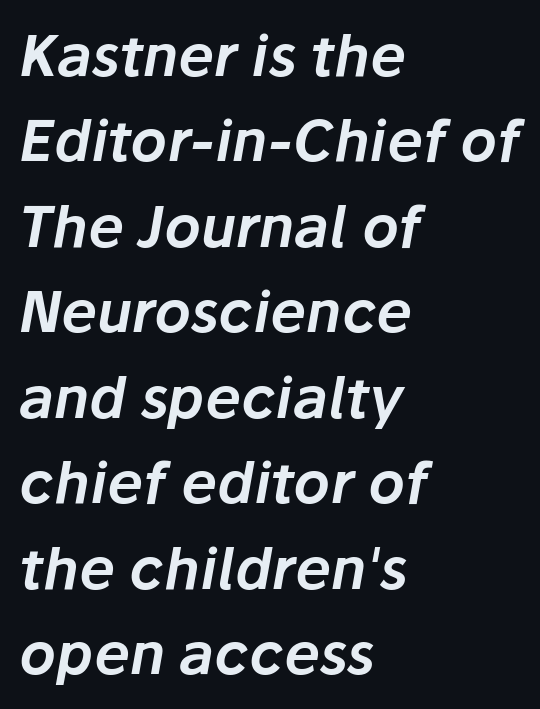
Tall strokes in this sample are angled rather than plumb. These lines stack with their left ends in a neat column. Just letters on the line, the space beneath them empty. Character widths vary here, with narrow letters taking less room than wide ones. Inter-character spacing is left at the font's built-in metrics.
